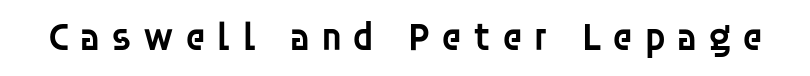
Q: Is the text bold? A: Semi-bold.
Q: Is the text italic (slanted)? A: No, it is upright.
Q: Is the typeface a serif or a sans-serif typeface? A: Sans-serif.
Q: Is the text underlined? A: No.
Q: Is the spacing between letters normal or unusually wide? A: Unusually wide.
Q: Width (condensed, normal, or wide)? A: Normal.
Q: Stroke contrast? A: Low.
Q: x-height? A: Large.
Q: Monospaced? A: No.
